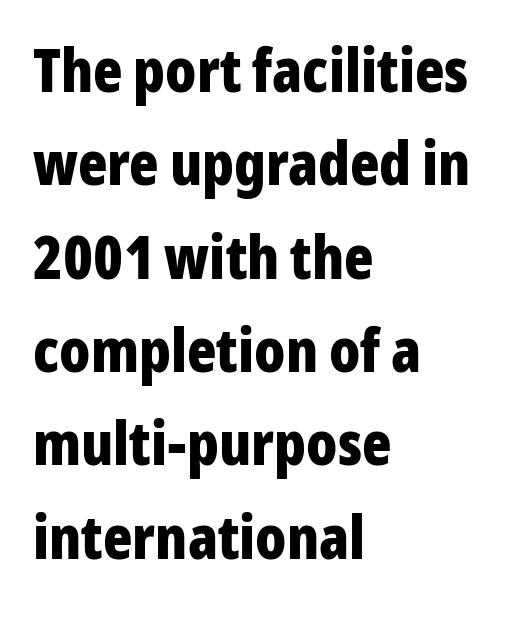
The image shows 61 px bold, condensed sans-serif type, upright; set left-aligned, normal line spacing (1.53x), normal letter spacing, not underlined; low stroke contrast and a medium x-height.
